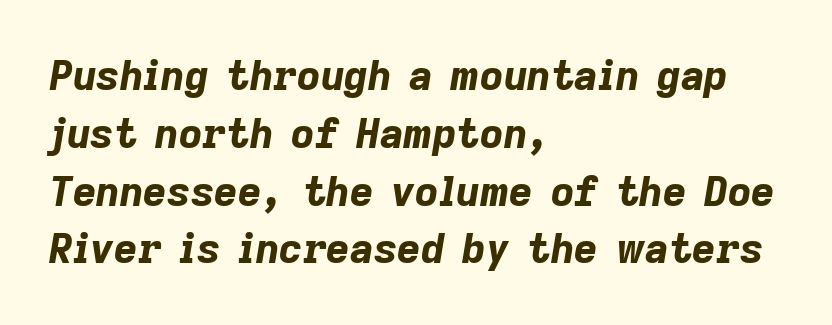
Typeset ragged right — the left edge is the straight one. Does the lettering tilt? It does — this is italic. This block has exactly the height ordinary leading produces. Beneath every word, the page is bare. The letters advance in unequal steps, a hallmark of proportional type. Nothing unusual about the tracking: characters are spaced as the font intends.
